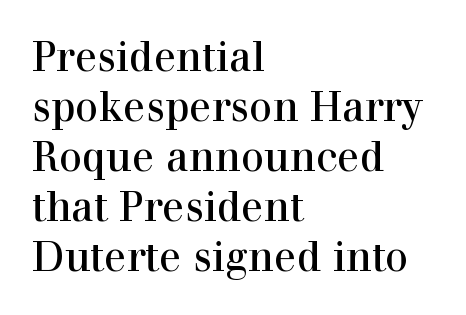
Q: Is the text italic (slanted)? A: No, it is upright.
Q: Is the typeface a serif or a sans-serif typeface? A: Serif.
Q: Is the text underlined? A: No.
Q: How is the paragraph aligned? A: Left-aligned.
Q: Is the spacing between letters normal or unusually wide? A: Normal.
Q: Width (condensed, normal, or wide)? A: Normal.
Q: x-height? A: Medium.
Q: Monospaced? A: No.
